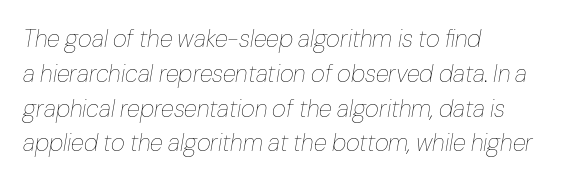
Words float on clear page, feet unadorned. Interline gaps are of average width in this sample. In CSS terms this would be text-align: left. How are the letters spaced? Ordinarily, with no added tracking.
